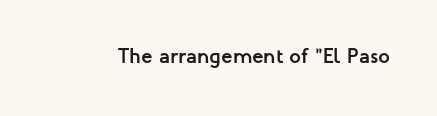
{"italic": "no", "bold": "yes", "underline": "no", "letter_spacing": "normal", "letter_spacing_em": 0.0, "glyph_px": 21}
